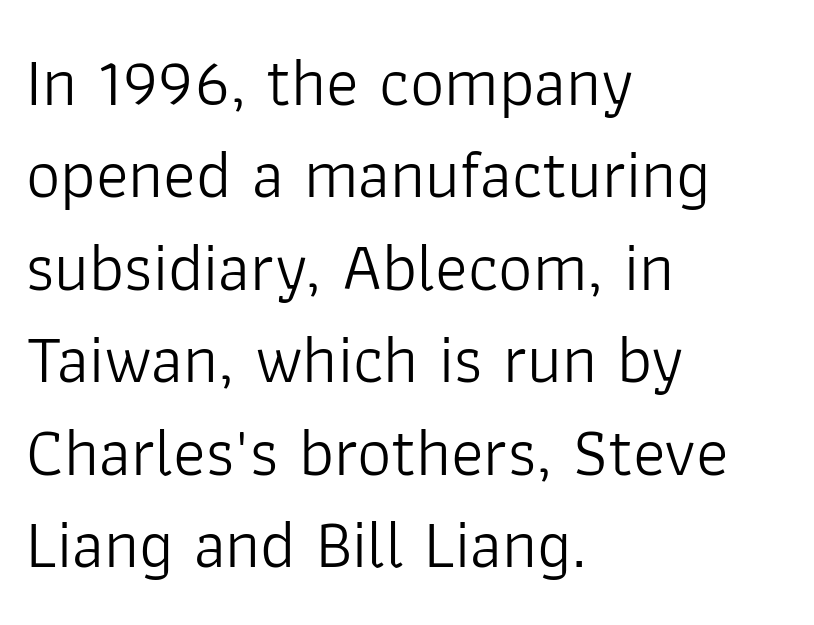
The image shows 68 px light sans-serif type, upright; set left-aligned, normal line spacing (1.36x), normal letter spacing, not underlined; low stroke contrast and a medium x-height.
